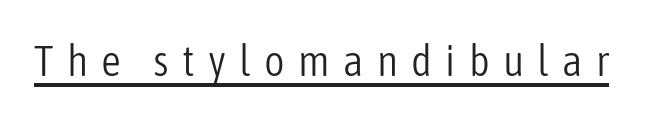
The image shows 44 px light, condensed sans-serif type, upright; set unusually wide letter spacing (+0.3 em), underlined; low stroke contrast and a medium x-height.
